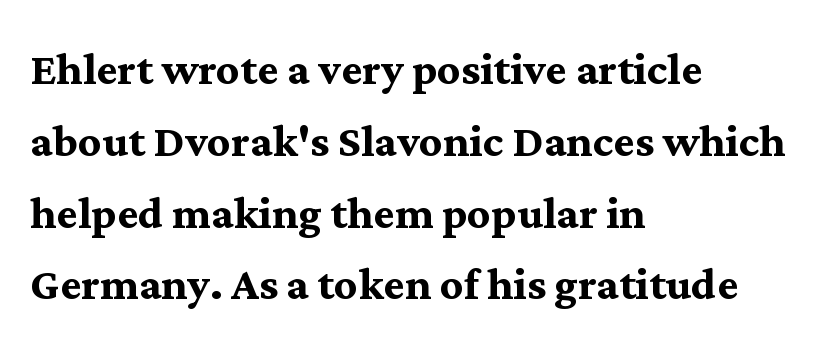
The image shows 57 px semibold serif type, upright; set left-aligned, normal line spacing (1.26x), normal letter spacing, not underlined; medium stroke contrast and a medium x-height.
